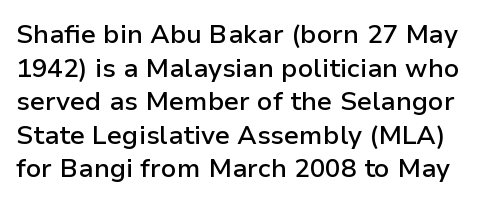
It's the straight-up-and-down kind of type. The strip under each line holds only bare page. Regular leading. Tracking value appears to be zero — textbook default spacing. Emphasis by weight is partial: semibold.
